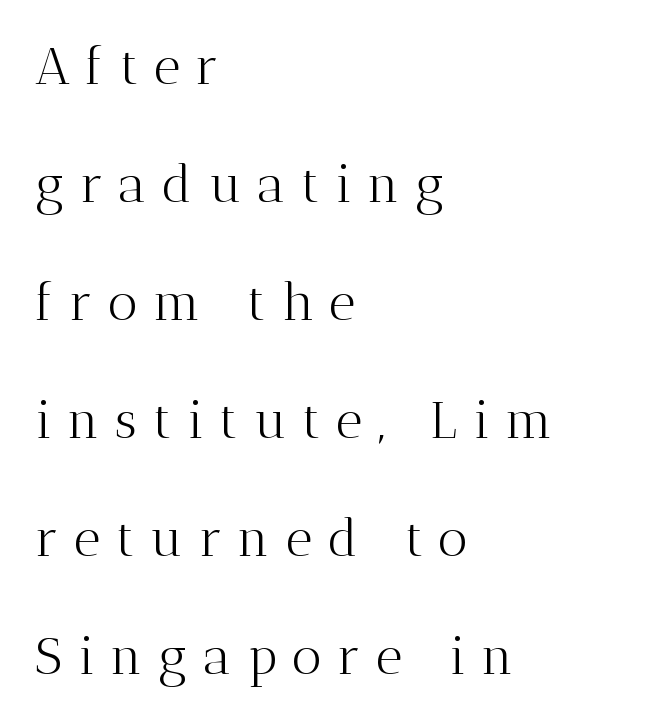
{"serif": "yes", "italic": "no", "bold": "no", "weight": "light", "width": "normal", "stroke_contrast": "medium", "x_height": "medium", "monospaced": "no", "underline": "no", "align": "left", "line_spacing": "loose", "line_spacing_ratio": 2.27, "letter_spacing": "wide", "letter_spacing_em": 0.3, "glyph_px": 52}
